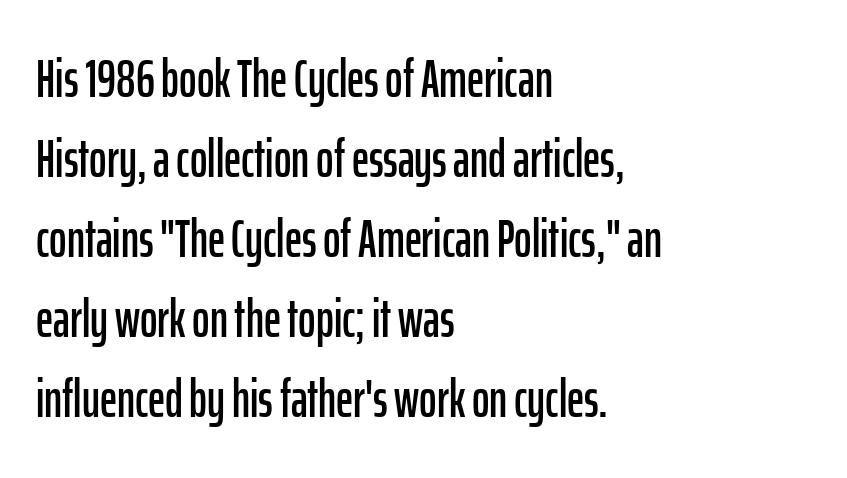
Q: Is the text italic (slanted)? A: No, it is upright.
Q: Is the typeface a serif or a sans-serif typeface? A: Sans-serif.
Q: Is the text underlined? A: No.
Q: How is the paragraph aligned? A: Left-aligned.
Q: Is the spacing between letters normal or unusually wide? A: Normal.
Q: Is the spacing between lines tight, normal or loose? A: Normal.
Q: Width (condensed, normal, or wide)? A: Condensed.
Q: Stroke contrast? A: Low.
Q: x-height? A: Medium.
Q: Monospaced? A: No.
